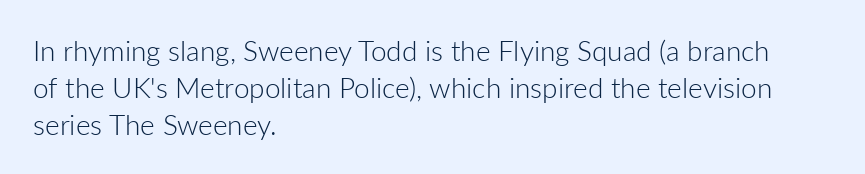
Q: Is the text bold? A: No.
Q: Is the text italic (slanted)? A: No, it is upright.
Q: Is the typeface a serif or a sans-serif typeface? A: Sans-serif.
Q: Is the text underlined? A: No.
Q: How is the paragraph aligned? A: Left-aligned.
Q: Is the spacing between letters normal or unusually wide? A: Normal.
Q: Is the spacing between lines tight, normal or loose? A: Normal.
Q: Width (condensed, normal, or wide)? A: Normal.
Q: Stroke contrast? A: Low.
Q: x-height? A: Medium.
Q: Monospaced? A: No.
